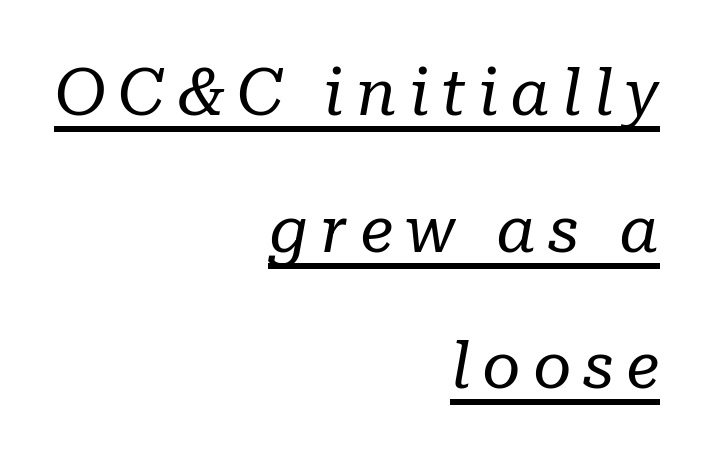
The image shows 66 px regular-weight serif type, italic (leaning right); set right-aligned, loose line spacing (2.07x), underlined; low stroke contrast and a medium x-height.
